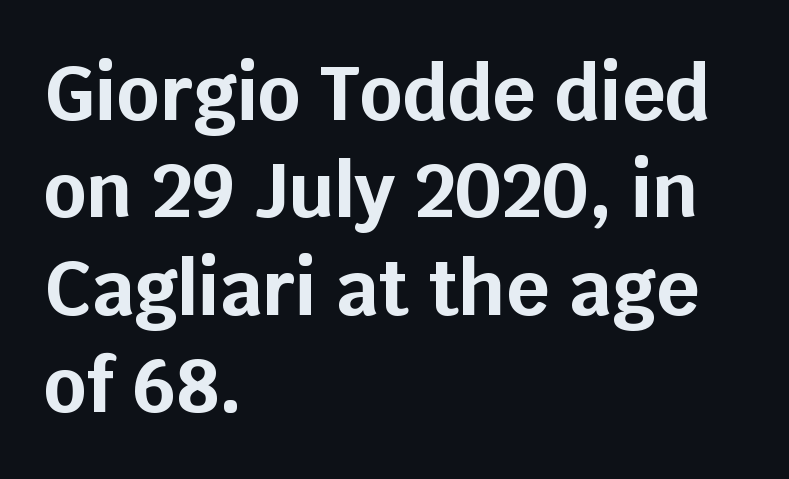
Q: Is the text bold? A: Yes.
Q: Is the text italic (slanted)? A: No, it is upright.
Q: Is the typeface a serif or a sans-serif typeface? A: Sans-serif.
Q: Is the text underlined? A: No.
Q: How is the paragraph aligned? A: Left-aligned.
Q: Is the spacing between letters normal or unusually wide? A: Normal.
Q: Is the spacing between lines tight, normal or loose? A: Normal.
Q: Width (condensed, normal, or wide)? A: Normal.
Q: Stroke contrast? A: Low.
Q: x-height? A: Large.
Q: Monospaced? A: No.
